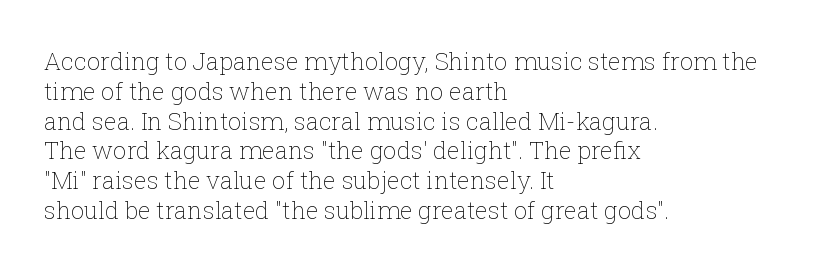
If you drew a line through each stem, it would be perfectly vertical. Tracking value appears to be zero — textbook default spacing. The rag falls on the right side of this text block. The face looks like a standard text weight, possibly lighter. The string is rendered with underlining switched off.
